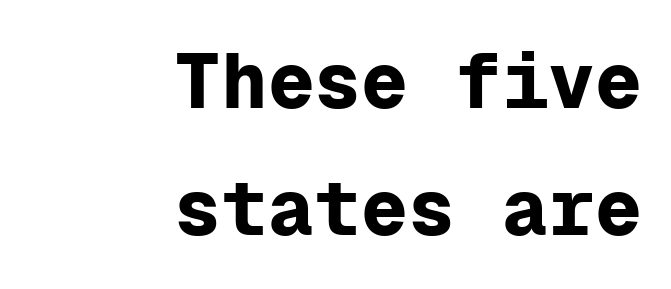
Nope, no serifs anywhere on these letters. The lettering stays uniformly vertical, giving the passage a roman look. Underline: absent. There is no visible air inserted between adjacent glyphs.
